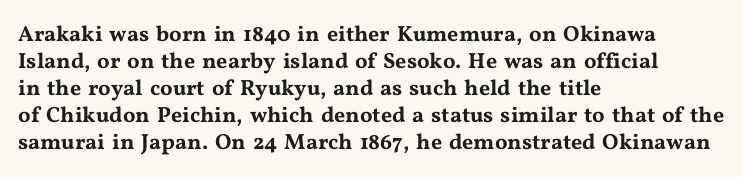
The image shows 22 px text type, upright; set left-aligned, line spacing 1.23x, normal letter spacing, not underlined.
